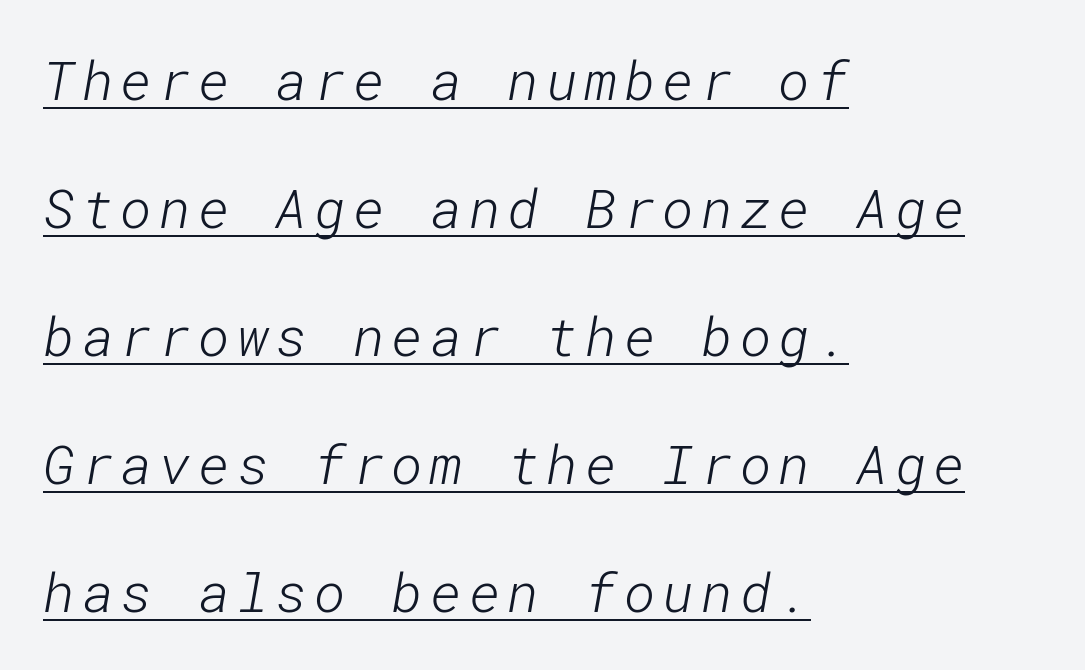
The image shows 54 px light sans-serif type; set left-aligned, loose line spacing (2.37x), underlined; low stroke contrast and a medium x-height.
